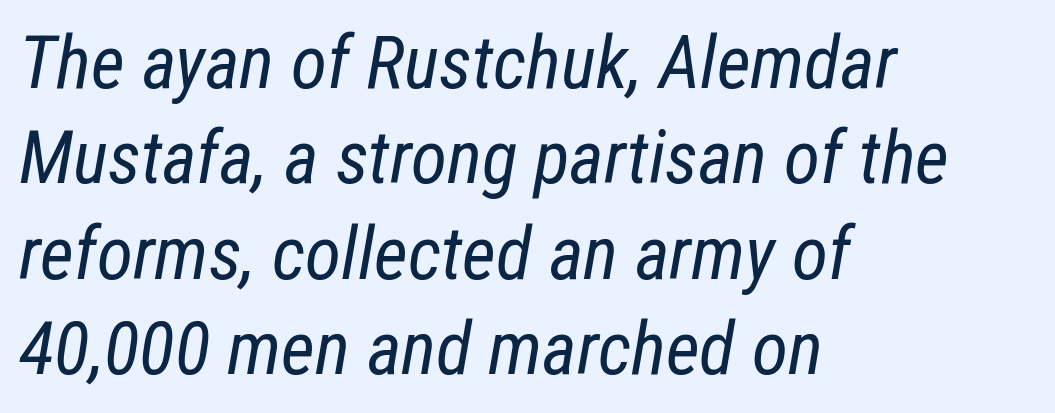
{"italic": "yes", "lean": "right", "slant_degrees": 12, "bold": "no", "weight": "regular", "width": "condensed", "stroke_contrast": "low", "x_height": "medium", "monospaced": "no", "underline": "no", "align": "left", "line_spacing": "normal", "line_spacing_ratio": 1.29, "letter_spacing": "normal", "letter_spacing_em": 0.0, "glyph_px": 74}
